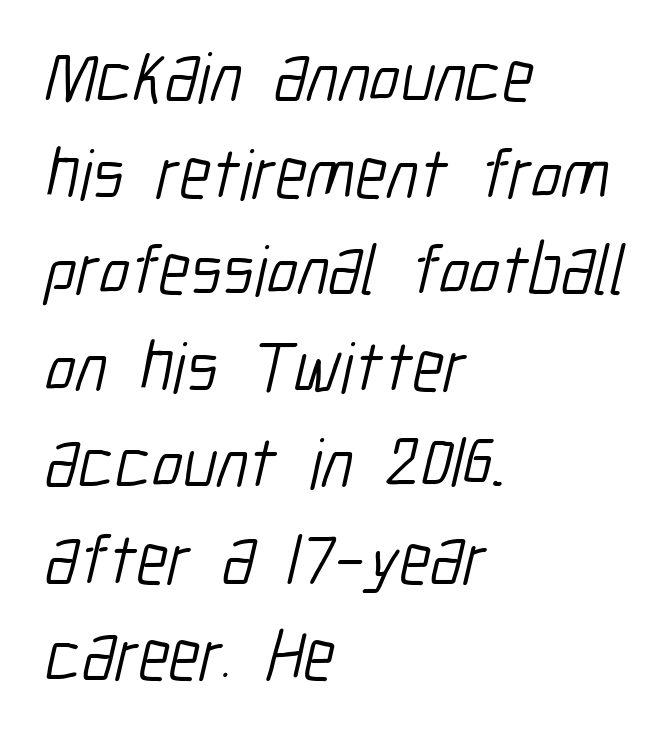
The image shows 71 px light, condensed sans-serif type; set left-aligned, normal line spacing (1.36x), normal letter spacing, not underlined; low stroke contrast and a medium x-height.
